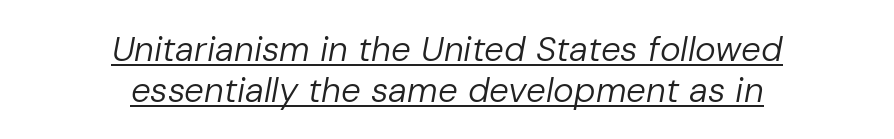
Q: Is the text bold? A: No.
Q: Is the text italic (slanted)? A: Yes, it leans right by about 10 degrees.
Q: Is the text underlined? A: Yes.
Q: How is the paragraph aligned? A: Centered.
Q: Is the spacing between letters normal or unusually wide? A: Normal.
Q: Width (condensed, normal, or wide)? A: Normal.
Q: Stroke contrast? A: Low.
Q: x-height? A: Medium.
Q: Monospaced? A: No.
